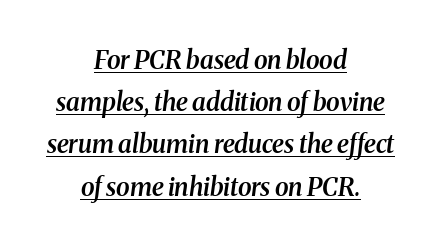
The image shows 25 px text type, italic (leaning right); set centered, normal line spacing (1.69x), normal letter spacing, underlined.
